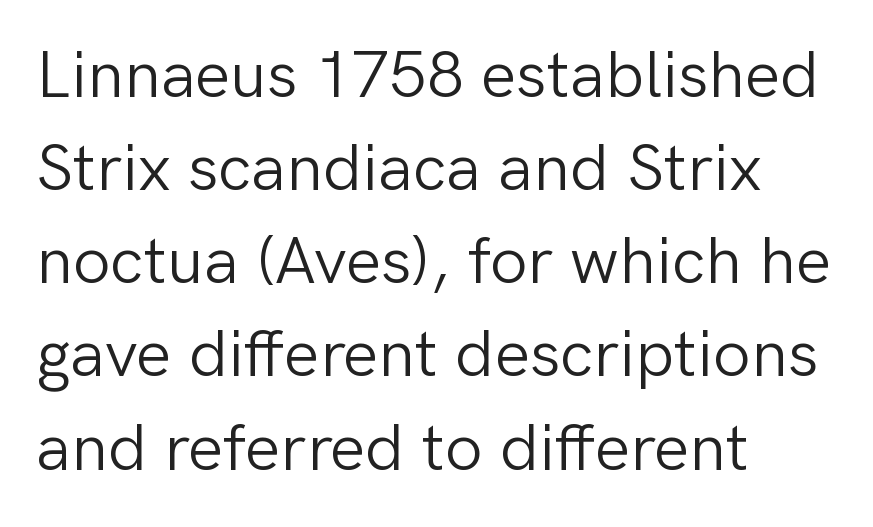
Q: Is the text bold? A: No.
Q: Is the text italic (slanted)? A: No, it is upright.
Q: Is the typeface a serif or a sans-serif typeface? A: Sans-serif.
Q: Is the text underlined? A: No.
Q: How is the paragraph aligned? A: Left-aligned.
Q: Is the spacing between letters normal or unusually wide? A: Normal.
Q: Is the spacing between lines tight, normal or loose? A: Normal.
Q: Width (condensed, normal, or wide)? A: Normal.
Q: Stroke contrast? A: Low.
Q: x-height? A: Medium.
Q: Monospaced? A: No.
